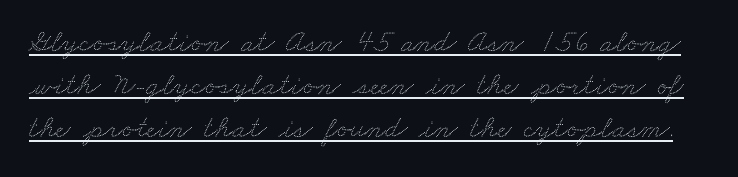
Does the leading feel generous? No, just average. This sample uses plain, unmodified letter spacing. Quick note: underline on. This sample has the flowing, uneven cadence of proportional lettering.
